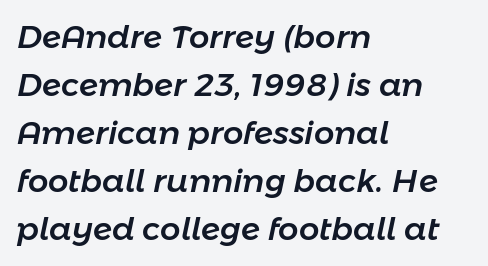
The image shows 32 px text type, italic (leaning right); set left-aligned, normal line spacing (1.5x), normal letter spacing, not underlined; low stroke contrast and a medium x-height.
